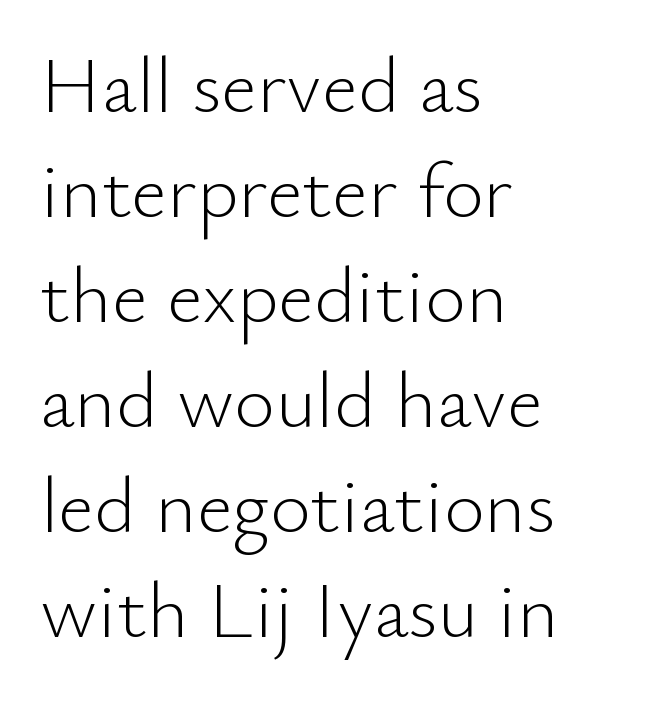
The image shows 79 px light sans-serif type, upright; set left-aligned, normal line spacing (1.33x), normal letter spacing, not underlined; low stroke contrast and a small x-height.
